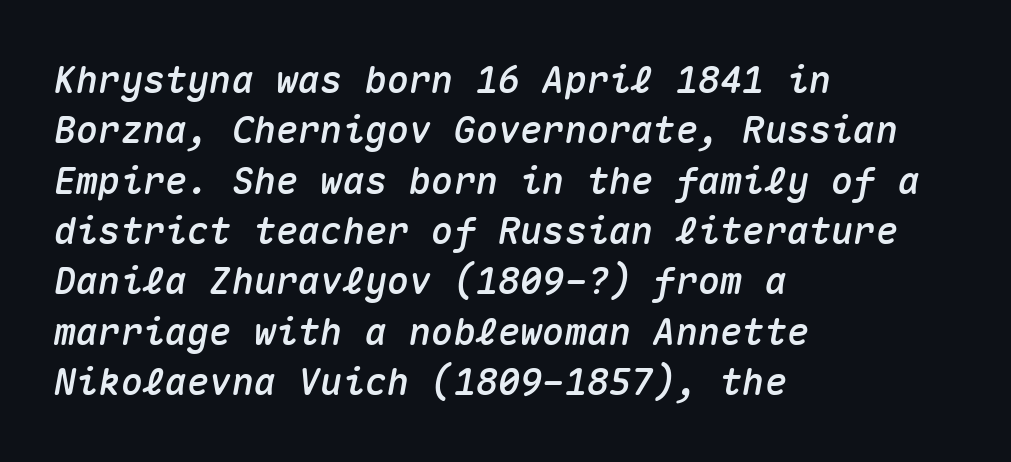
{"italic": "yes", "lean": "right", "slant_degrees": 10, "width": "normal", "stroke_contrast": "medium", "x_height": "medium", "monospaced": "yes", "underline": "no", "align": "left", "line_spacing": "normal", "line_spacing_ratio": 1.36, "letter_spacing": "normal", "letter_spacing_em": 0.0, "glyph_px": 37}
